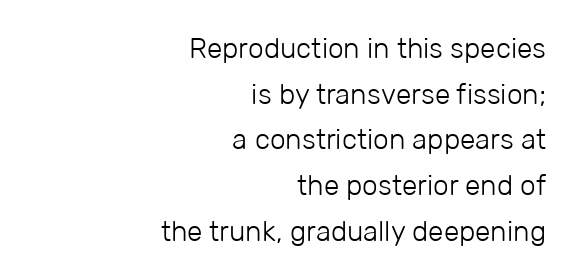
{"serif": "no", "italic": "no", "bold": "no", "weight": "light", "width": "normal", "stroke_contrast": "low", "x_height": "medium", "monospaced": "no", "underline": "no", "align": "right", "line_spacing": "normal", "line_spacing_ratio": 1.63, "letter_spacing": "normal", "letter_spacing_em": 0.0, "glyph_px": 28}
